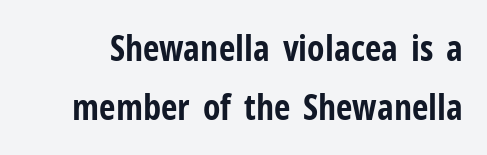
Bold? Absolutely — the strokes are thick and heavy. A typesetter would call this leading conventional body-copy spacing. Is this a fixed-width face? No — the glyphs have proportional, varying widths. Rule under the text: the space is simply empty.
